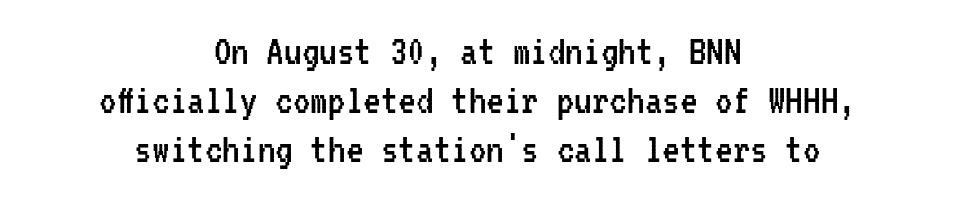
Q: Is the text bold? A: No.
Q: Is the text italic (slanted)? A: No, it is upright.
Q: Is the typeface a serif or a sans-serif typeface? A: Sans-serif.
Q: Is the text underlined? A: No.
Q: How is the paragraph aligned? A: Centered.
Q: Is the spacing between letters normal or unusually wide? A: Normal.
Q: Is the spacing between lines tight, normal or loose? A: Tight.
Q: Width (condensed, normal, or wide)? A: Condensed.
Q: Stroke contrast? A: Low.
Q: x-height? A: Medium.
Q: Monospaced? A: Yes.
